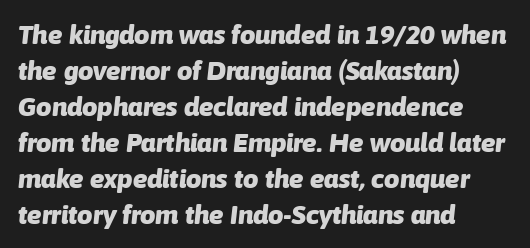
{"italic": "yes", "lean": "right", "slant_degrees": 6, "bold": "yes", "underline": "no", "align": "left", "line_spacing": "normal", "line_spacing_ratio": 1.33, "letter_spacing": "normal", "letter_spacing_em": 0.0, "glyph_px": 27}
